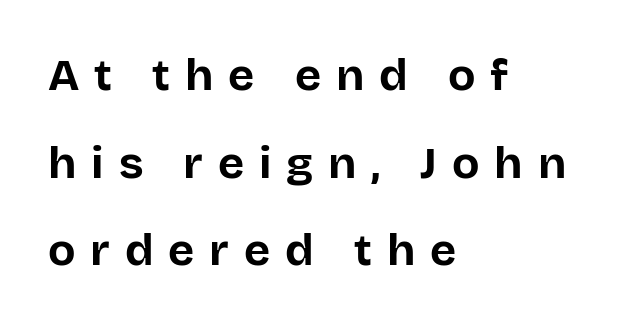
The image shows 45 px bold sans-serif type, upright; set left-aligned, loose line spacing (1.95x), unusually wide letter spacing (+0.33 em), not underlined; low stroke contrast and a large x-height.
